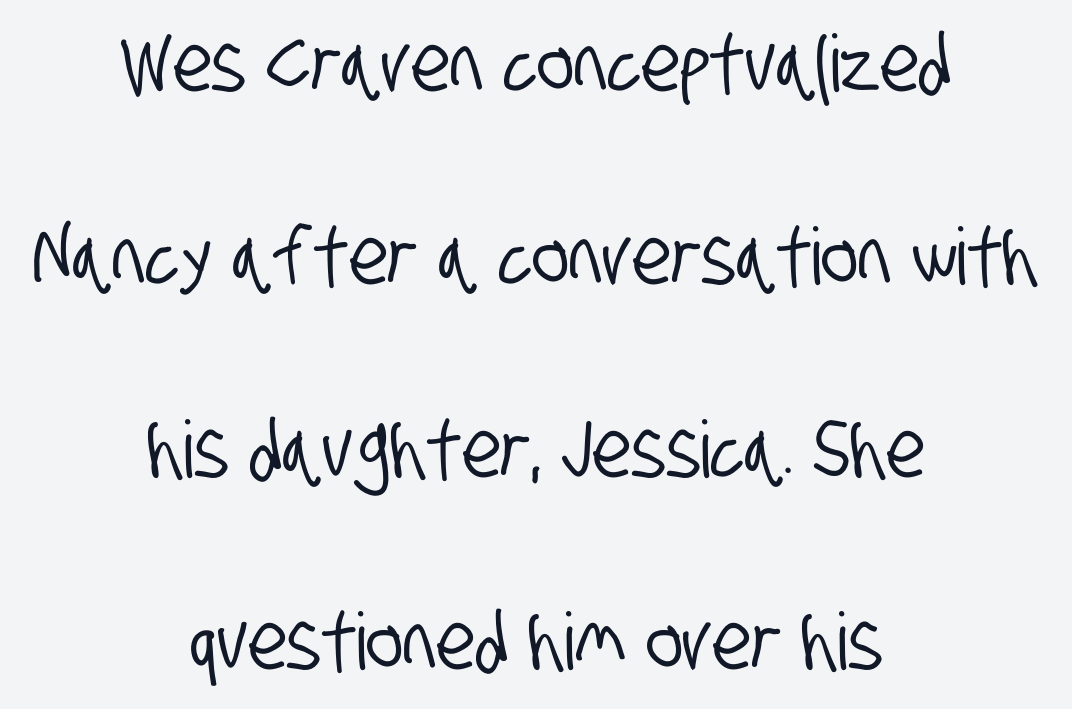
{"serif": "no", "width": "condensed", "stroke_contrast": "low", "x_height": "large", "monospaced": "no", "underline": "no", "align": "center", "line_spacing": "loose", "line_spacing_ratio": 2.44, "letter_spacing": "normal", "letter_spacing_em": 0.0, "glyph_px": 79}
